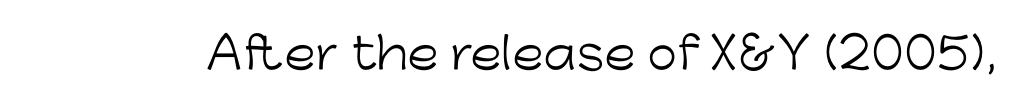
The image shows 43 px light sans-serif type, upright; set normal letter spacing, not underlined; low stroke contrast and a medium x-height.
